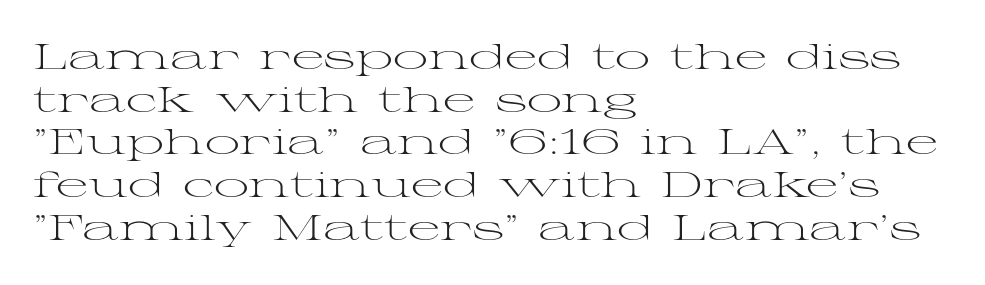
No extra ink here — the face is not bold. You could call the tracking neutral — neither tight nor loose. I'd call this a serif setting — the letters wear small feet. Bare-footed words on every line.
